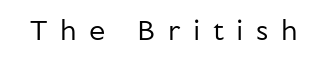
Q: Is the text bold? A: No.
Q: Is the text italic (slanted)? A: No, it is upright.
Q: Is the typeface a serif or a sans-serif typeface? A: Sans-serif.
Q: Is the text underlined? A: No.
Q: Is the spacing between letters normal or unusually wide? A: Unusually wide.
Q: Width (condensed, normal, or wide)? A: Normal.
Q: Stroke contrast? A: Low.
Q: x-height? A: Medium.
Q: Monospaced? A: No.
